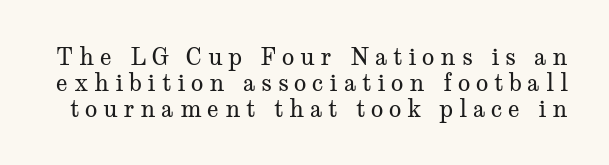
The image shows 23 px text type, upright; set tight line spacing (1.13x), unusually wide letter spacing (+0.25 em), not underlined.
